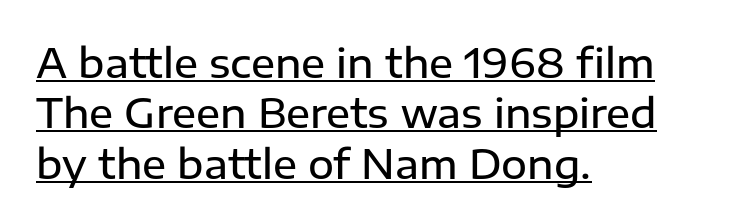
Vertical spacing — default. The characters display no serif detailing; their extremities are plain. In terms of weight, the rendering is demibold, just under bold. Honestly, the letter spacing is just normal — you wouldn't notice it.
